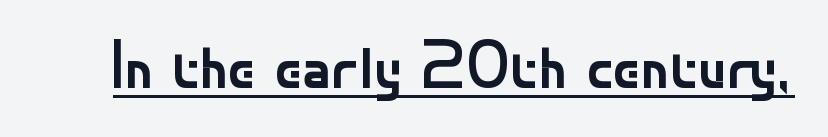
Q: Is the text bold? A: No.
Q: Is the text italic (slanted)? A: No, it is upright.
Q: Is the typeface a serif or a sans-serif typeface? A: Sans-serif.
Q: Is the text underlined? A: Yes.
Q: Is the spacing between letters normal or unusually wide? A: Normal.
Q: Width (condensed, normal, or wide)? A: Normal.
Q: Stroke contrast? A: Low.
Q: x-height? A: Small.
Q: Monospaced? A: No.
